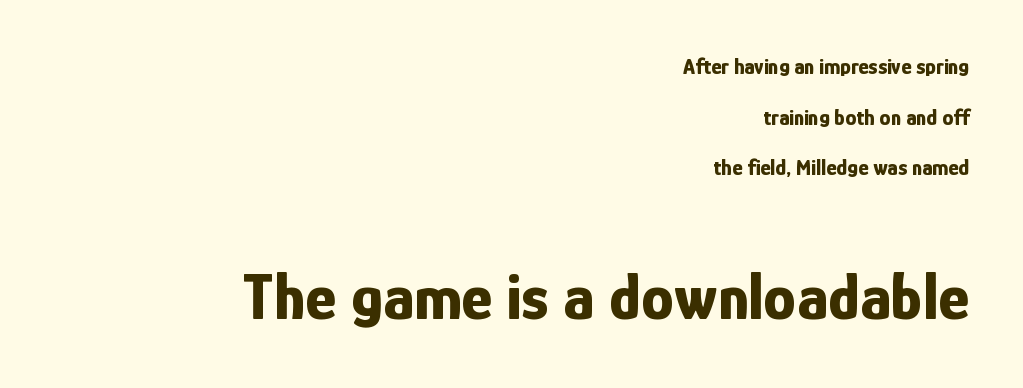
Any mark beneath the type? The region is blank. Note the varied advance widths — an 'i' is clearly narrower than an 'm'. The lettering stays uniformly vertical, giving the passage a roman look. Each new line begins a long way beneath the previous one. This layout puts the modest block above and the oversized block below. The lines are quadded right.
